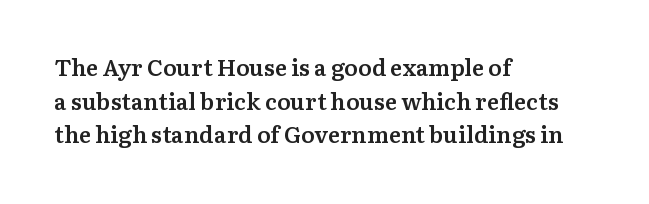
The image shows 23 px text type, upright; set left-aligned, normal line spacing (1.46x), normal letter spacing, not underlined.
